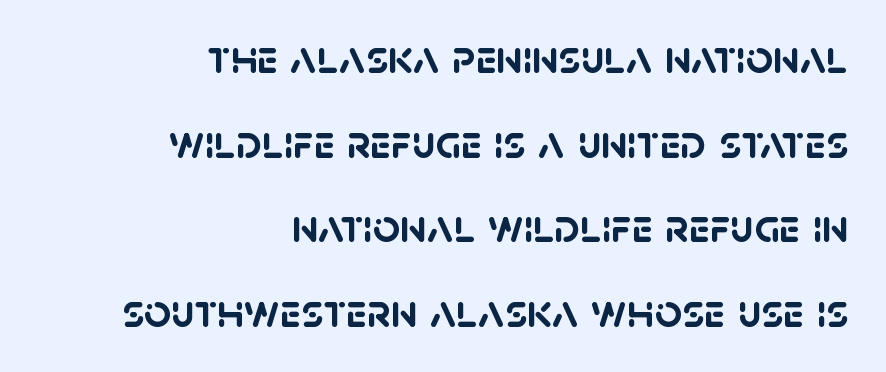
Thick stems and heavy bowls — unmistakably bold. Nobody drew a line under any word here. Tracking here is standard; glyphs follow each other at the usual distance. Are there feet on the stems? There aren't — it's a sans. These lines are rendered in a variable-pitch font.
